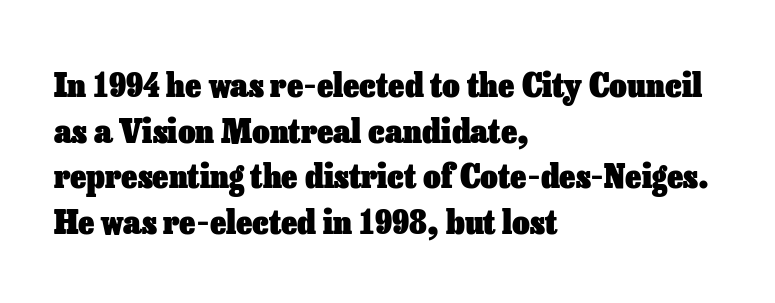
In terms of weight, the rendering is a true, heavy bold. Horizontal bands of white between lines are of average thickness. Left-aligned paragraph, ragged on the right. Words appear dense and cohesive because spacing is normal. Varying glyph widths throughout — classic text-font behaviour.
